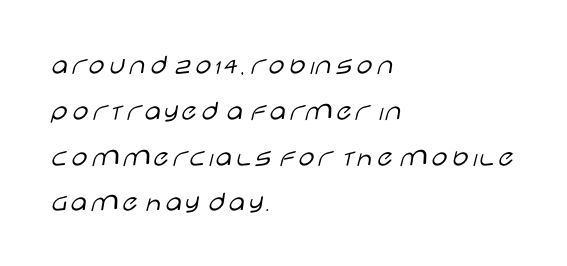
The image shows 29 px light, wide sans-serif type; set left-aligned, normal line spacing (1.58x), normal letter spacing, not underlined; low stroke contrast and a large x-height.
